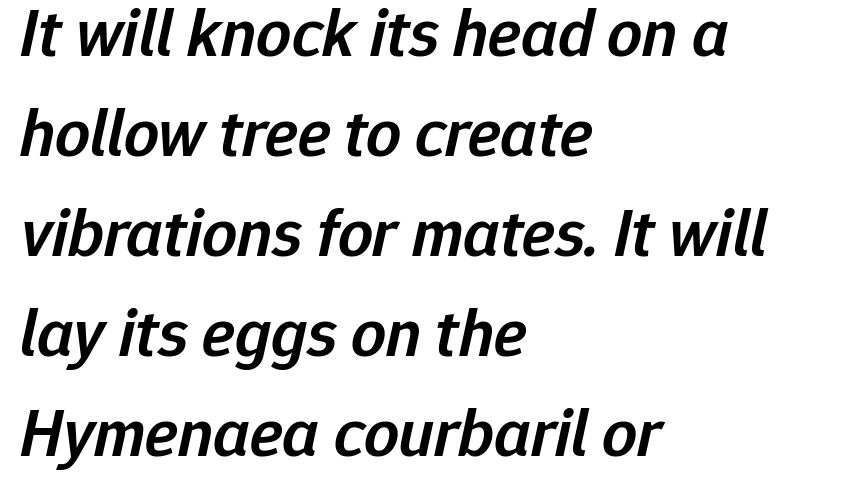
{"italic": "yes", "lean": "right", "slant_degrees": 12, "bold": "semi", "weight": "semibold", "width": "normal", "stroke_contrast": "low", "x_height": "medium", "monospaced": "no", "underline": "no", "align": "left", "line_spacing": "normal", "line_spacing_ratio": 1.45, "letter_spacing": "normal", "letter_spacing_em": 0.0, "glyph_px": 69}
